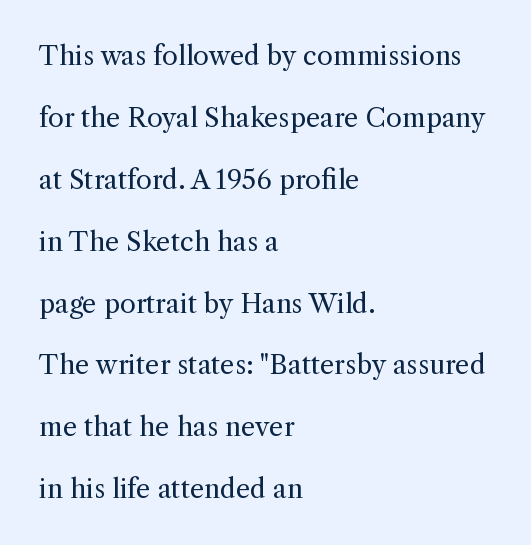
Q: Is the text bold? A: No.
Q: Is the text italic (slanted)? A: No, it is upright.
Q: Is the text underlined? A: No.
Q: How is the paragraph aligned? A: Left-aligned.
Q: Is the spacing between letters normal or unusually wide? A: Normal.
Q: Is the spacing between lines tight, normal or loose? A: Loose.
